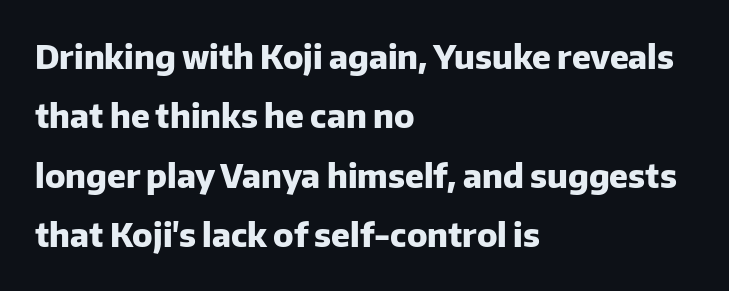
The image shows 33 px heavy sans-serif type, upright; set left-aligned, line spacing 1.8x, normal letter spacing, not underlined; low stroke contrast and a medium x-height.
